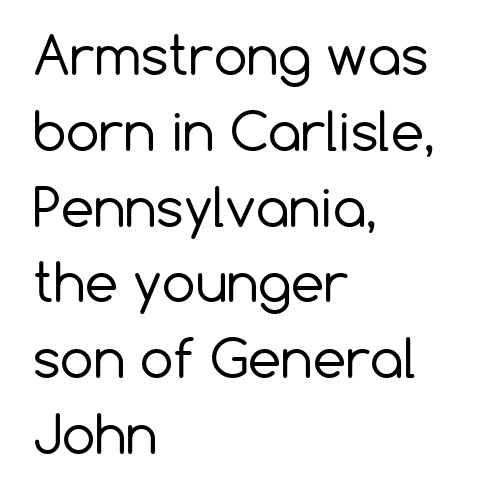
{"serif": "no", "italic": "no", "bold": "no", "weight": "regular", "width": "normal", "stroke_contrast": "low", "x_height": "medium", "monospaced": "no", "underline": "no", "align": "left", "line_spacing": "normal", "line_spacing_ratio": 1.43, "letter_spacing": "normal", "letter_spacing_em": 0.0, "glyph_px": 53}
